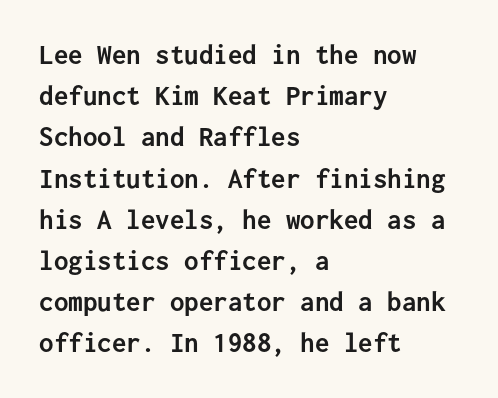
{"serif": "no", "italic": "no", "bold": "yes", "weight": "semibold", "width": "normal", "stroke_contrast": "low", "x_height": "medium", "monospaced": "yes", "underline": "no", "align": "left", "line_spacing": "normal", "line_spacing_ratio": 1.42, "letter_spacing": "normal", "letter_spacing_em": 0.0, "glyph_px": 29}
